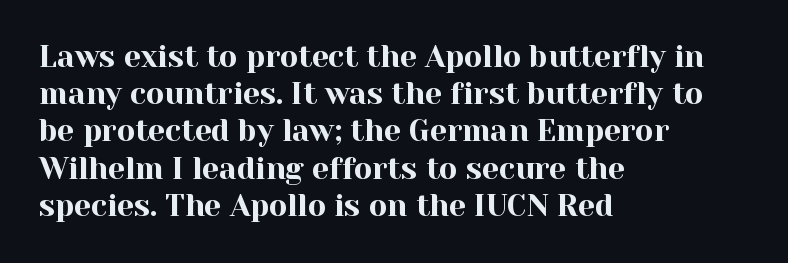
{"serif": "yes", "italic": "no", "width": "normal", "x_height": "medium", "monospaced": "no", "underline": "no", "align": "left", "line_spacing_ratio": 1.24, "letter_spacing": "normal", "letter_spacing_em": 0.0, "glyph_px": 30}
